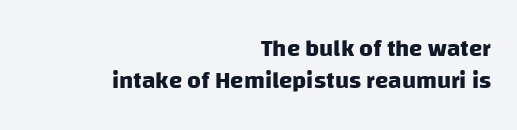
{"bold": "yes", "underline": "no", "align": "right", "line_spacing": "normal", "line_spacing_ratio": 1.34, "letter_spacing": "normal", "letter_spacing_em": 0.0, "glyph_px": 24}
